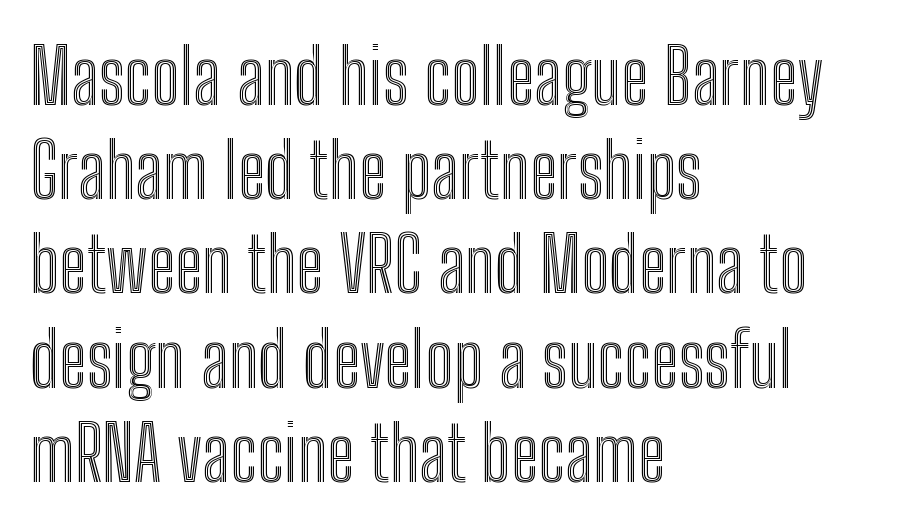
The image shows 76 px condensed type, upright; set left-aligned, line spacing 1.24x, normal letter spacing, not underlined; a medium x-height.
